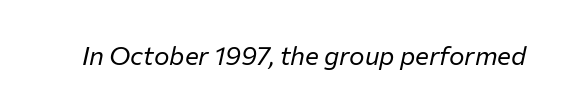
Caption: standard tracking, unaltered. Italic: yes, the glyphs are oblique. Ink coverage per letter is moderate at most. No word sits above an underline.
